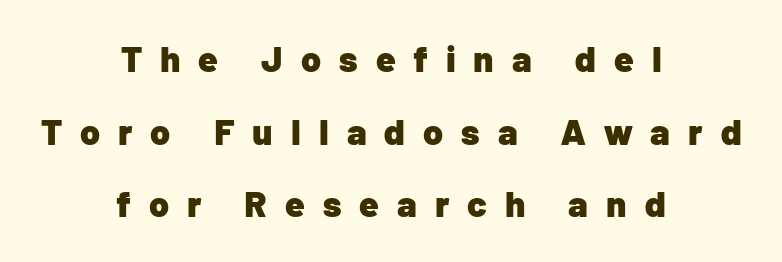
Do the characters align in a grid? No, the font is proportional. This rendering uses center alignment, leaving both contours irregular but symmetric. A full-strength bold gives these letters their thick strokes. Look at the bottom of the vertical strokes: they stop flat, with no serifs. The leading is generous, giving the passage an open texture. When letters stand straight like this, we call the style roman or upright.
